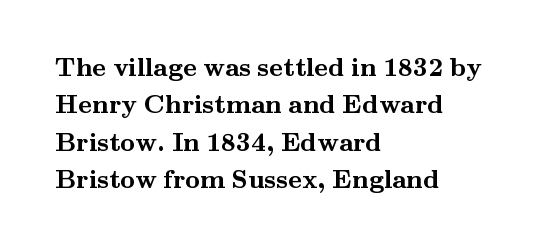
{"italic": "no", "bold": "yes", "underline": "no", "align": "left", "line_spacing": "normal", "line_spacing_ratio": 1.44, "letter_spacing": "normal", "letter_spacing_em": 0.0, "glyph_px": 26}
